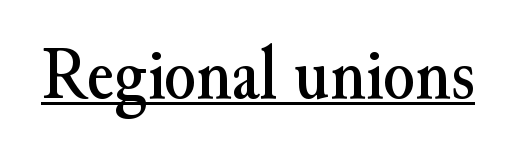
Q: Is the text italic (slanted)? A: No, it is upright.
Q: Is the typeface a serif or a sans-serif typeface? A: Serif.
Q: Is the text underlined? A: Yes.
Q: Is the spacing between letters normal or unusually wide? A: Normal.
Q: Width (condensed, normal, or wide)? A: Normal.
Q: Stroke contrast? A: Medium.
Q: x-height? A: Small.
Q: Monospaced? A: No.
